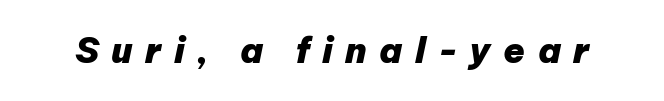
The image shows 35 px heavy type, italic (leaning right); set unusually wide letter spacing (+0.35 em), not underlined; low stroke contrast and a medium x-height.
